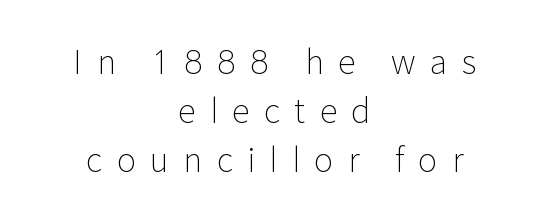
The image shows 33 px light sans-serif type, upright; set centered, normal line spacing (1.49x), unusually wide letter spacing (+0.43 em), not underlined; low stroke contrast and a medium x-height.
